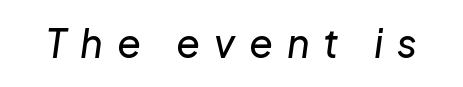
The string is rendered with underlining switched off. The passage shown is typed in a proportional face where columns would drift. In terms of posture, this sample is oblique. This sample uses expanded letter spacing, leaving extra air between glyphs.
